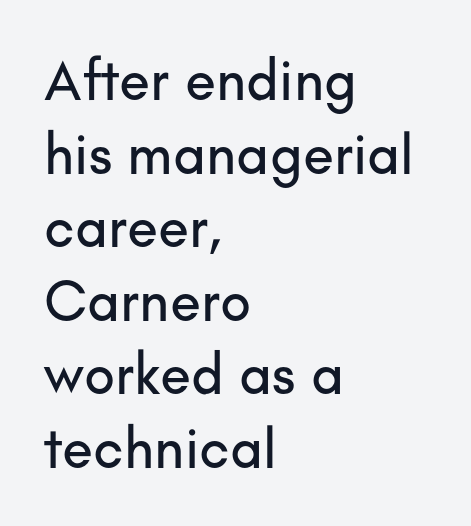
The image shows 57 px sans-serif type, upright; set left-aligned, normal line spacing (1.29x), normal letter spacing, not underlined; low stroke contrast and a small x-height.
